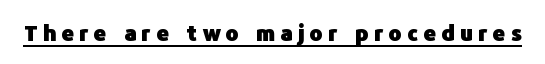
Q: Is the text bold? A: Yes.
Q: Is the text italic (slanted)? A: No, it is upright.
Q: Is the text underlined? A: Yes.
Q: Is the spacing between letters normal or unusually wide? A: Unusually wide.
